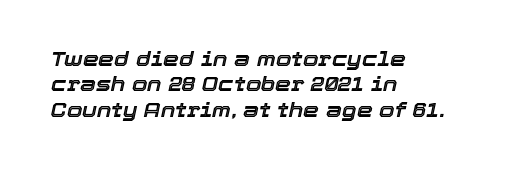
{"italic": "yes", "lean": "right", "slant_degrees": 12, "underline": "no", "align": "left", "line_spacing": "normal", "line_spacing_ratio": 1.27, "letter_spacing": "normal", "letter_spacing_em": 0.0, "glyph_px": 20}
